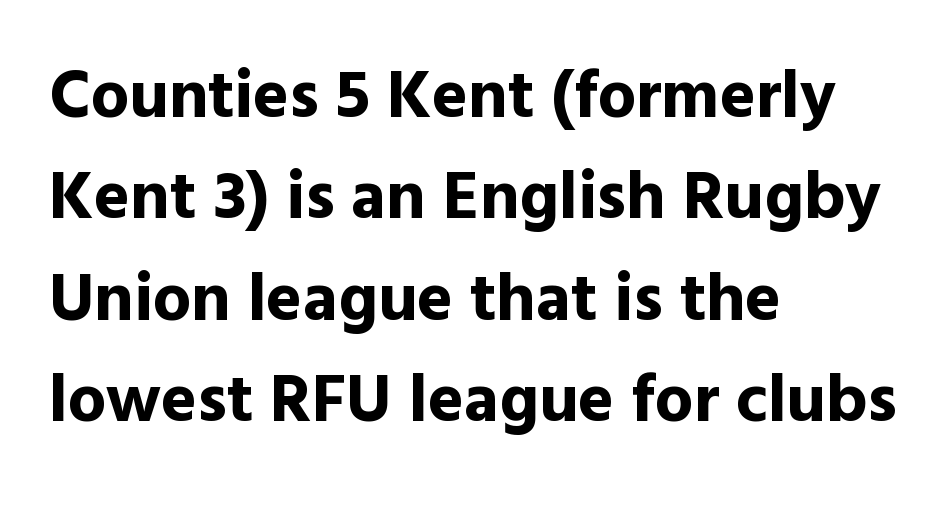
Is there any slant? The stems are plumb. The rendering uses natural spacing where letterforms have individual widths. Each line starts at the same left margin while the right side varies. No feet cap the strokes, marking this as sans-serif type.
